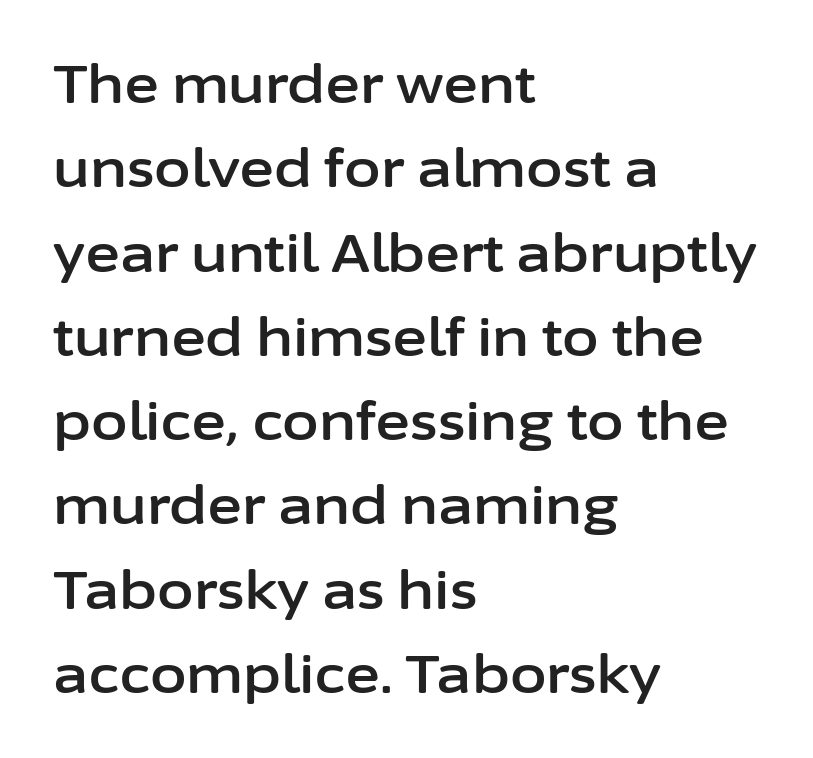
Words appear dense and cohesive because spacing is normal. Interline gaps are of average width in this sample. Only glyphs here, with clear space below each row. Ordinary non-slanted type is in use. This sample is left-justified, so line endings fall wherever the words run out.
